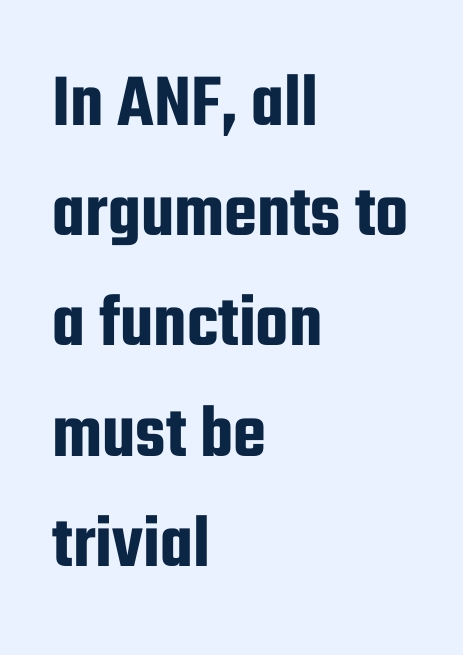
Letters rest on an invisible, unmarked baseline. The rag falls on the right side of this text block. These lines are rendered in a variable-pitch font. Summary of vertical rhythm: regular, with standard interline spacing.
